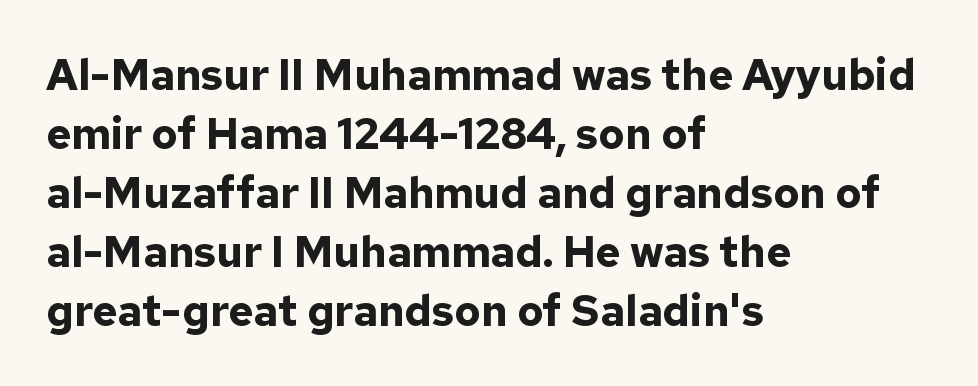
{"serif": "no", "italic": "no", "bold": "yes", "weight": "bold", "width": "normal", "stroke_contrast": "low", "x_height": "medium", "monospaced": "no", "underline": "no", "align": "left", "line_spacing": "normal", "line_spacing_ratio": 1.37, "letter_spacing": "normal", "letter_spacing_em": 0.0, "glyph_px": 43}
